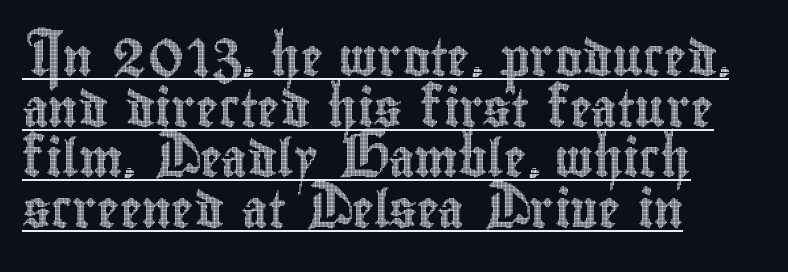
Q: Is the text italic (slanted)? A: No, it is upright.
Q: Is the text underlined? A: Yes.
Q: How is the paragraph aligned? A: Left-aligned.
Q: Is the spacing between letters normal or unusually wide? A: Normal.
Q: Is the spacing between lines tight, normal or loose? A: Normal.
Q: Width (condensed, normal, or wide)? A: Condensed.
Q: x-height? A: Small.
Q: Monospaced? A: No.
